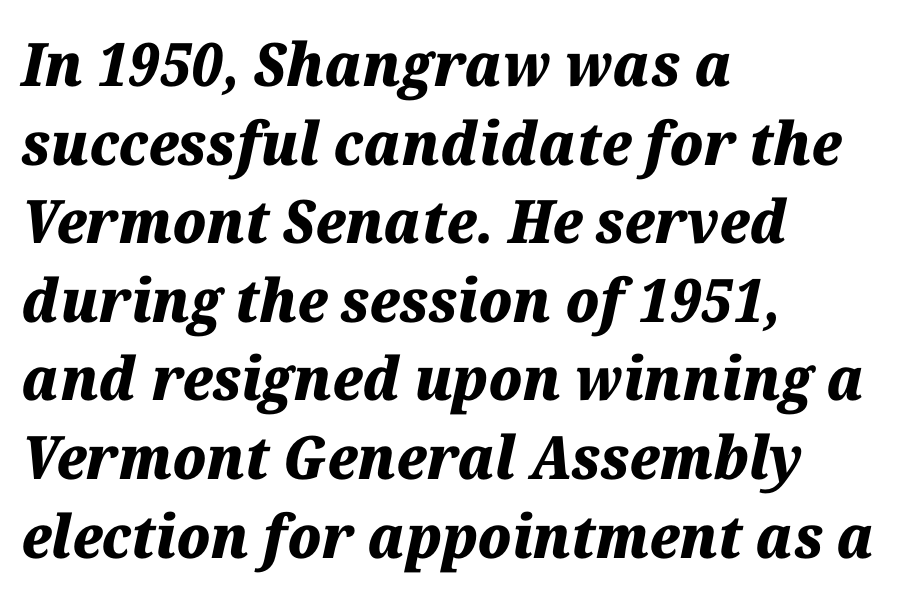
Q: Is the text bold? A: Yes.
Q: Is the text italic (slanted)? A: Yes, it leans right by about 12 degrees.
Q: Is the text underlined? A: No.
Q: How is the paragraph aligned? A: Left-aligned.
Q: Is the spacing between letters normal or unusually wide? A: Normal.
Q: Is the spacing between lines tight, normal or loose? A: Normal.
Q: Width (condensed, normal, or wide)? A: Normal.
Q: Stroke contrast? A: Medium.
Q: x-height? A: Medium.
Q: Monospaced? A: No.
